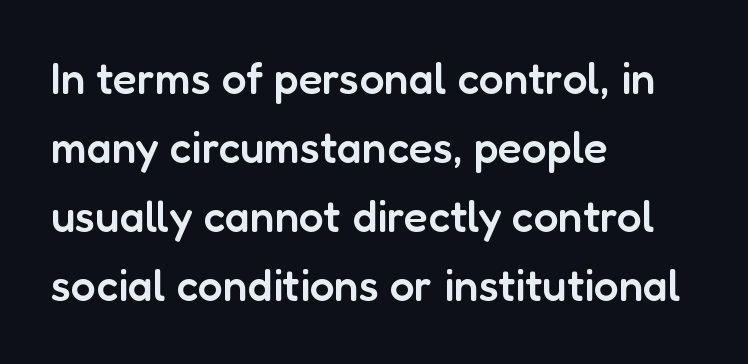
The image shows 44 px semibold sans-serif type, upright; set left-aligned, normal line spacing (1.57x), normal letter spacing, not underlined; low stroke contrast and a medium x-height.
